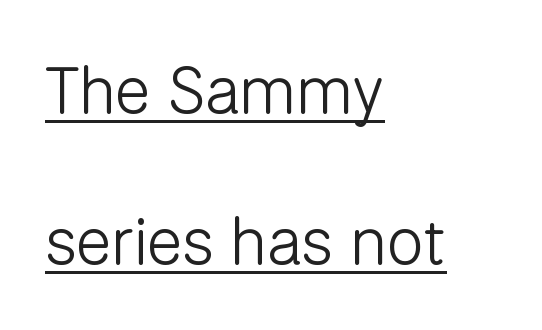
{"serif": "no", "italic": "no", "bold": "no", "weight": "light", "width": "normal", "stroke_contrast": "low", "x_height": "medium", "monospaced": "no", "underline": "yes", "align": "left", "line_spacing": "loose", "line_spacing_ratio": 2.29, "letter_spacing": "normal", "letter_spacing_em": 0.0, "glyph_px": 66}
